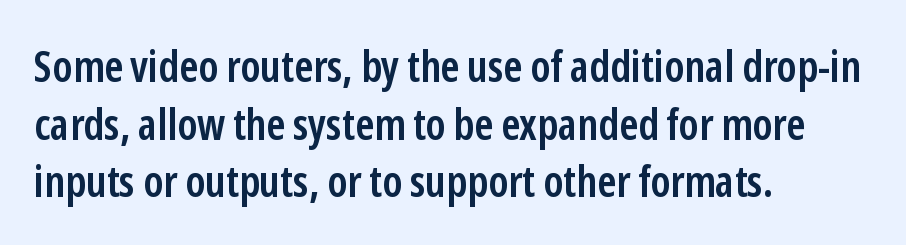
These words are printed semibold, heavier than regular yet not bold. Baseline-to-baseline distance is the conventional proportion of letter height. Unlike italic type, these characters show no tilt at all. Does extra space separate the letters? No, they use regular spacing.
